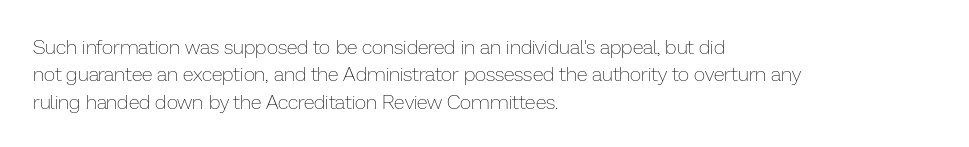
The image shows 20 px text type, upright; set left-aligned, normal line spacing (1.37x), normal letter spacing, not underlined.
